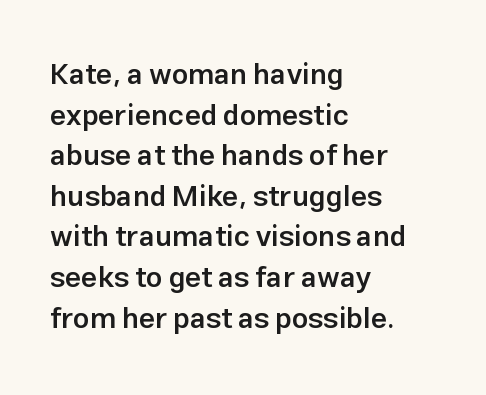
{"serif": "no", "italic": "no", "bold": "semi", "weight": "semibold", "width": "normal", "stroke_contrast": "low", "x_height": "medium", "monospaced": "no", "underline": "no", "align": "left", "line_spacing": "normal", "line_spacing_ratio": 1.4, "letter_spacing": "normal", "letter_spacing_em": 0.0, "glyph_px": 29}
